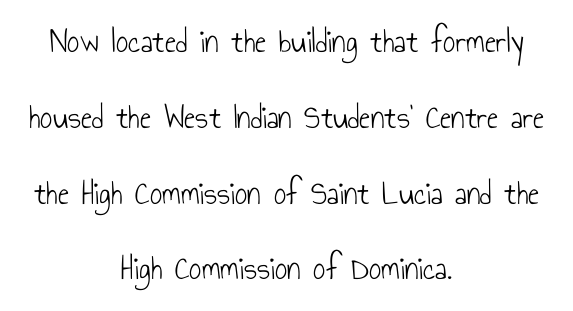
Q: Is the text bold? A: No.
Q: Is the text italic (slanted)? A: No, it is upright.
Q: Is the typeface a serif or a sans-serif typeface? A: Sans-serif.
Q: Is the text underlined? A: No.
Q: How is the paragraph aligned? A: Centered.
Q: Is the spacing between letters normal or unusually wide? A: Normal.
Q: Is the spacing between lines tight, normal or loose? A: Loose.
Q: Width (condensed, normal, or wide)? A: Condensed.
Q: Stroke contrast? A: Low.
Q: x-height? A: Small.
Q: Monospaced? A: No.
